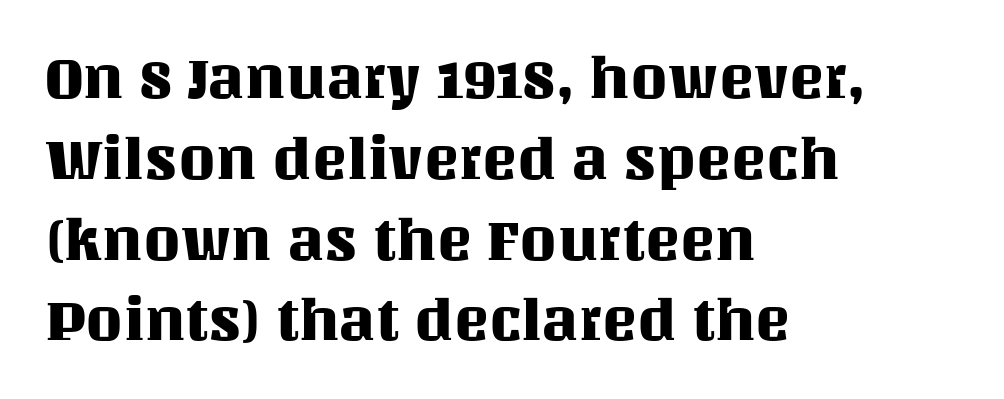
The image shows 59 px text type, upright; set left-aligned, normal line spacing (1.37x), normal letter spacing, not underlined; medium stroke contrast and a large x-height.
